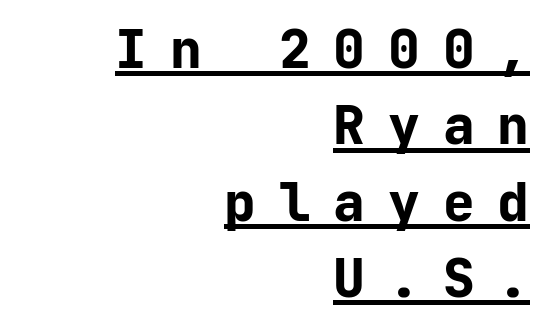
The image shows 53 px bold sans-serif type, upright, monospaced; set right-aligned, normal line spacing (1.44x), unusually wide letter spacing (+0.43 em), underlined; low stroke contrast and a medium x-height.
